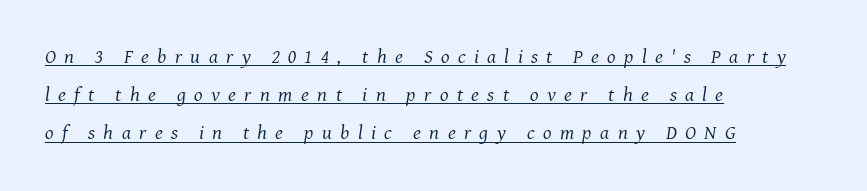
On a weight scale, this lands at 450 or below. Every word sits above its own underline. Vertical spacing — loose. In terms of letterspacing, this is a distinctly airy, spread setting. These lines are set flush left with a ragged right edge.
